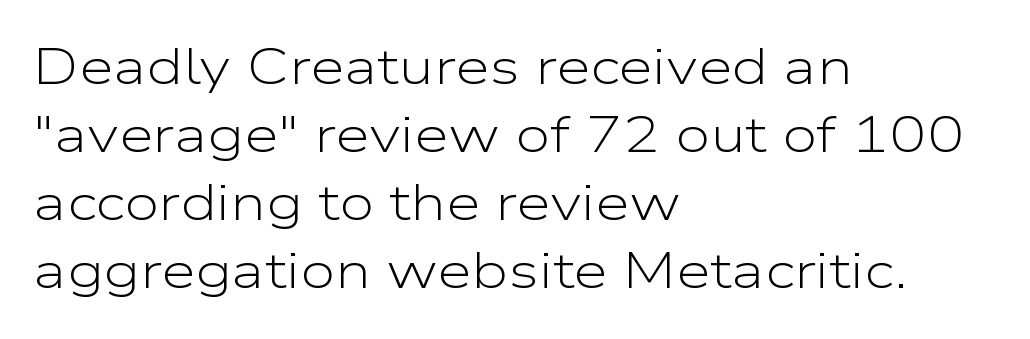
{"serif": "no", "italic": "no", "bold": "no", "weight": "light", "width": "wide", "stroke_contrast": "low", "x_height": "medium", "monospaced": "no", "underline": "no", "align": "left", "line_spacing": "normal", "line_spacing_ratio": 1.36, "letter_spacing": "normal", "letter_spacing_em": 0.0, "glyph_px": 50}
